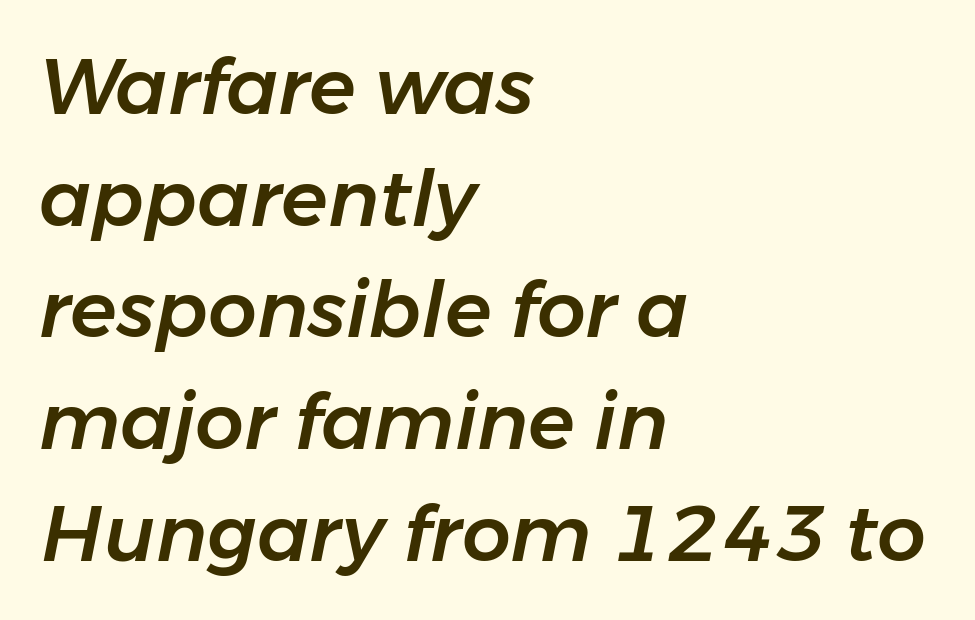
The image shows 77 px text type, italic (leaning right); set left-aligned, normal line spacing (1.45x), normal letter spacing, not underlined; low stroke contrast and a medium x-height.
